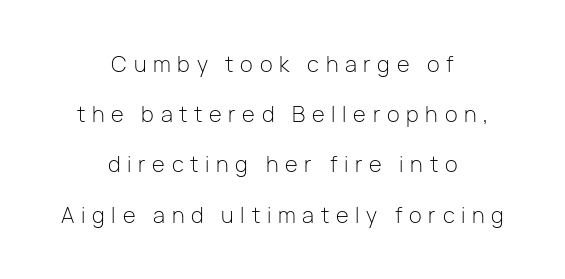
{"italic": "no", "bold": "no", "underline": "no", "align": "center", "line_spacing": "loose", "line_spacing_ratio": 2.39, "letter_spacing": "wide", "letter_spacing_em": 0.32, "glyph_px": 21}
